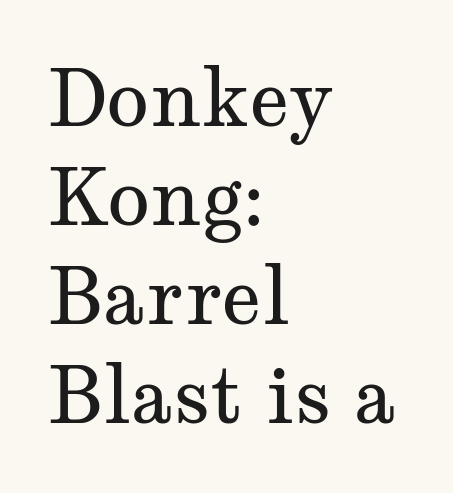
Q: Is the text bold? A: No.
Q: Is the text italic (slanted)? A: No, it is upright.
Q: Is the typeface a serif or a sans-serif typeface? A: Serif.
Q: Is the text underlined? A: No.
Q: How is the paragraph aligned? A: Left-aligned.
Q: Is the spacing between letters normal or unusually wide? A: Normal.
Q: Is the spacing between lines tight, normal or loose? A: Normal.
Q: Width (condensed, normal, or wide)? A: Wide.
Q: Stroke contrast? A: Medium.
Q: x-height? A: Medium.
Q: Monospaced? A: No.
